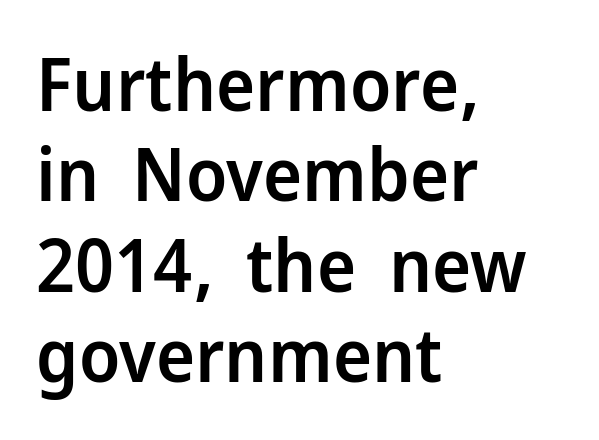
The image shows 74 px semibold sans-serif type, upright; set left-aligned, line spacing 1.22x, normal letter spacing, not underlined; low stroke contrast and a medium x-height.
